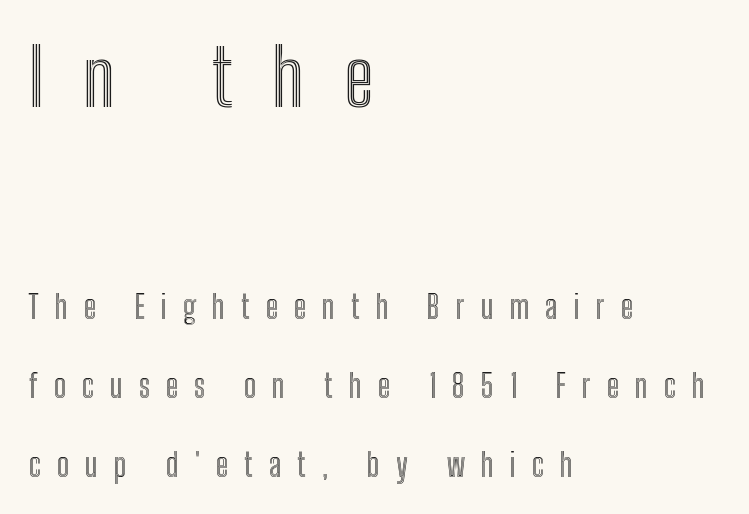
Looks like regular typesetting: each glyph gets only the width it needs. The passage shown stacks its lines with a broad gap. If you drew a line through each stem, it would be perfectly vertical. The rendering inserts visible extra space after every character. The paragraph has a hard left edge and a soft right edge. The baseline area is clear.
